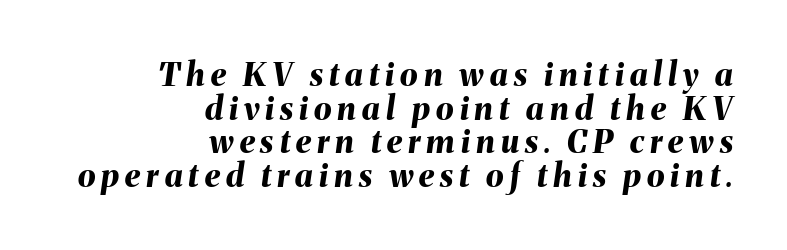
The letters advance in unequal steps, a hallmark of proportional type. If you drew a ruler down the right edge, every line would touch it. Reading down the column, the eye jumps only a short way to each next line. Tall strokes in this sample are angled rather than plumb.
